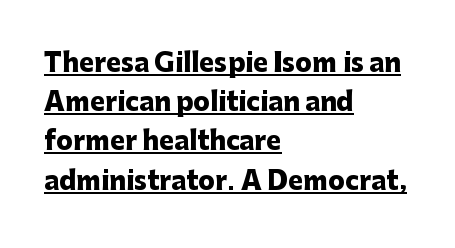
{"italic": "no", "bold": "yes", "underline": "yes", "align": "left", "line_spacing": "normal", "line_spacing_ratio": 1.57, "letter_spacing": "normal", "letter_spacing_em": 0.0, "glyph_px": 25}
